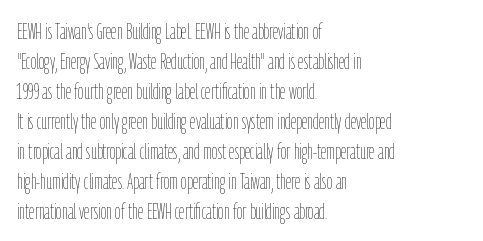
The image shows 22 px text type, upright; set left-aligned, normal line spacing (1.36x), normal letter spacing, not underlined.
